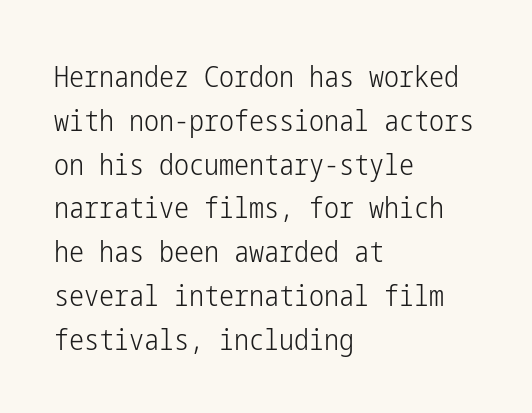
The font is comparable to plain body text, perhaps lighter. The passage is arranged the way most books set body copy — flush left. A typesetter would mark this as roman, not italic. Does the type have serifs? No, each stem ends abruptly. Words float on clear page, feet unadorned. This sample uses plain, unmodified letter spacing.
